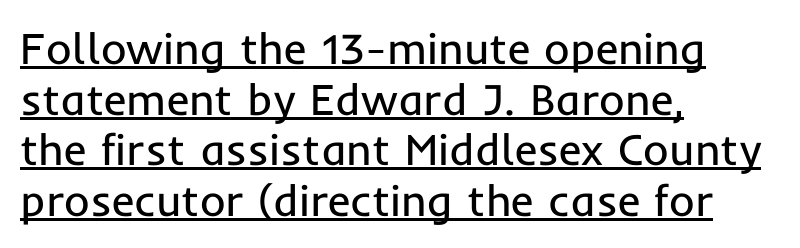
The designer went with a sans here, leaving each stem footless. Weight: regular or lighter. The designer dialed line spacing down below the default. These lines stack with their left ends in a neat column.
